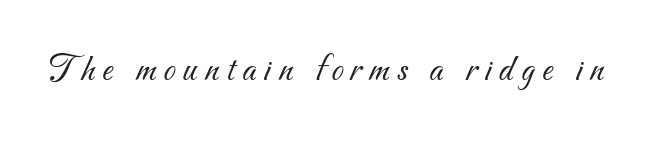
The image shows 39 px light sans-serif type; set not underlined; medium stroke contrast and a small x-height.
